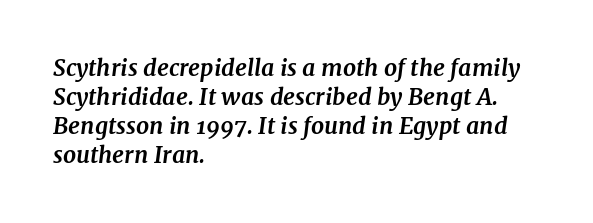
{"italic": "yes", "lean": "right", "slant_degrees": 7, "bold": "yes", "underline": "no", "align": "left", "line_spacing": "normal", "line_spacing_ratio": 1.26, "letter_spacing": "normal", "letter_spacing_em": 0.0, "glyph_px": 23}
